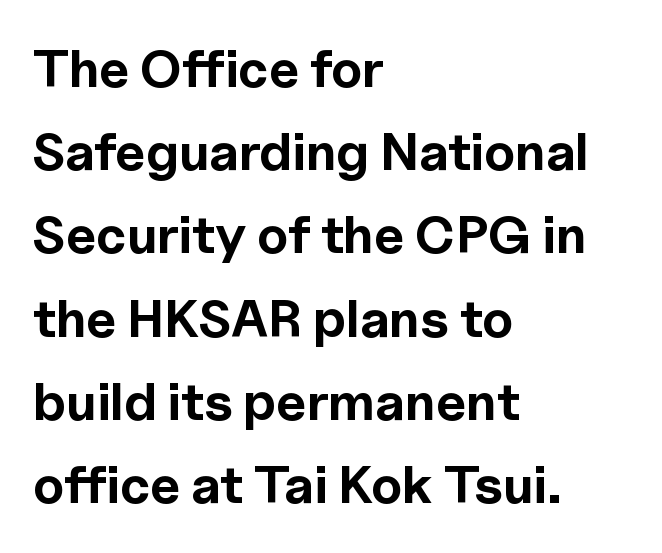
{"serif": "no", "italic": "no", "bold": "yes", "weight": "bold", "width": "normal", "x_height": "medium", "monospaced": "no", "underline": "no", "align": "left", "line_spacing": "normal", "line_spacing_ratio": 1.57, "letter_spacing": "normal", "letter_spacing_em": 0.0, "glyph_px": 53}
